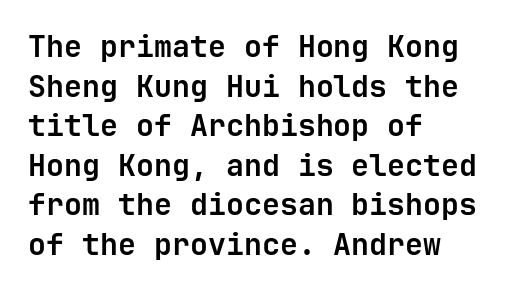
{"serif": "no", "italic": "no", "bold": "yes", "weight": "semibold", "width": "normal", "stroke_contrast": "low", "x_height": "medium", "underline": "no", "align": "left", "line_spacing": "normal", "line_spacing_ratio": 1.32, "letter_spacing": "normal", "letter_spacing_em": 0.0, "glyph_px": 30}
